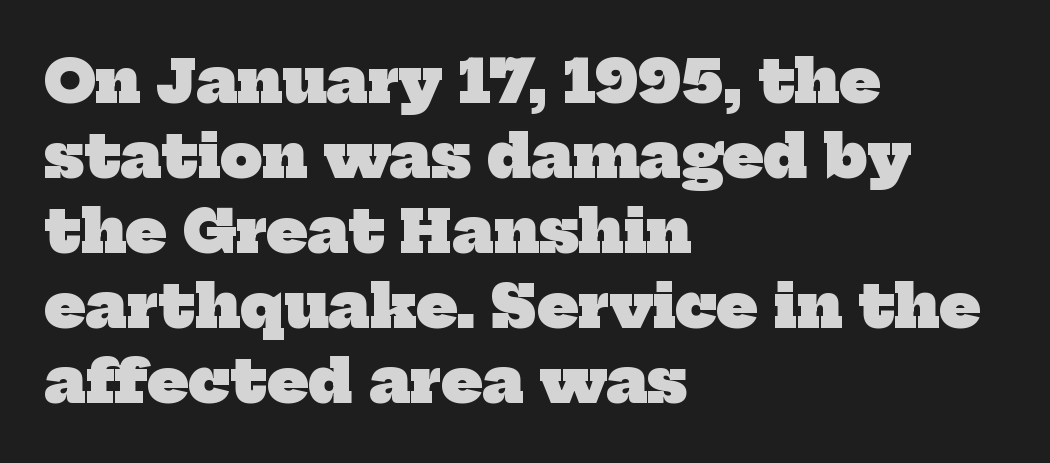
The image shows 59 px heavy serif type; set left-aligned, normal line spacing (1.27x), normal letter spacing, not underlined; low stroke contrast and a medium x-height.
